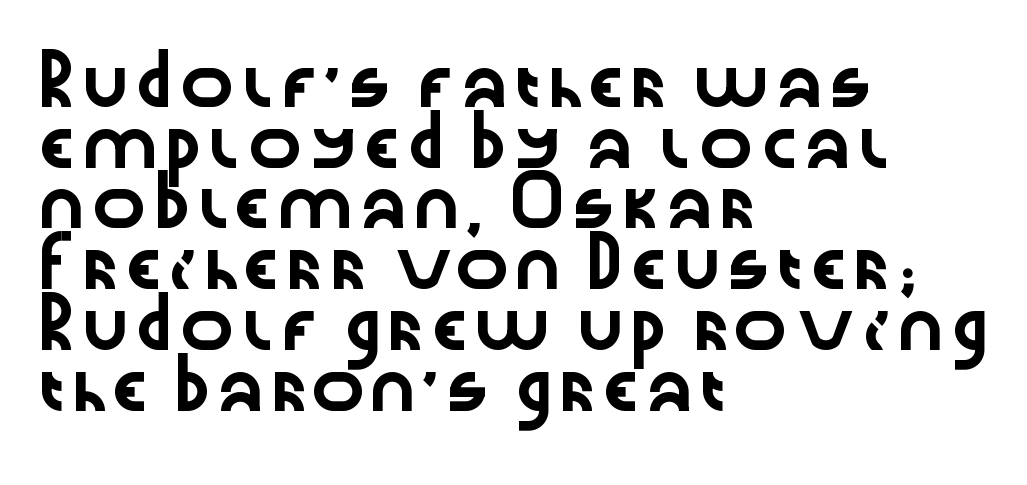
You could call the tracking neutral — neither tight nor loose. The rendering anchors every line to the left-hand side. Nope, no serifs anywhere on these letters. Regarding leading, the lines here are spaced in the standard way. Descenders hang freely into open space. This sample has the flowing, uneven cadence of proportional lettering.
